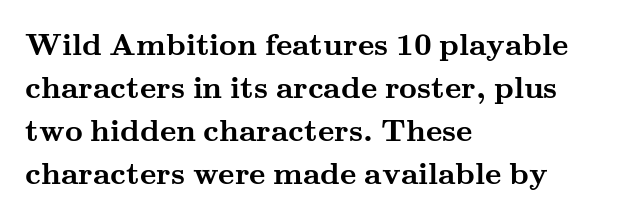
Q: Is the text bold? A: Yes.
Q: Is the text italic (slanted)? A: No, it is upright.
Q: Is the typeface a serif or a sans-serif typeface? A: Serif.
Q: Is the text underlined? A: No.
Q: How is the paragraph aligned? A: Left-aligned.
Q: Is the spacing between letters normal or unusually wide? A: Normal.
Q: Is the spacing between lines tight, normal or loose? A: Normal.
Q: Width (condensed, normal, or wide)? A: Wide.
Q: Stroke contrast? A: Medium.
Q: x-height? A: Small.
Q: Monospaced? A: No.
